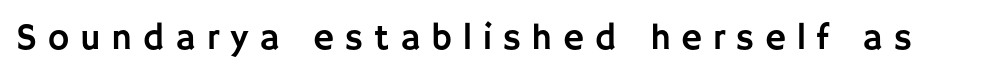
The image shows 36 px sans-serif type, upright; set unusually wide letter spacing (+0.3 em), not underlined; low stroke contrast and a large x-height.
